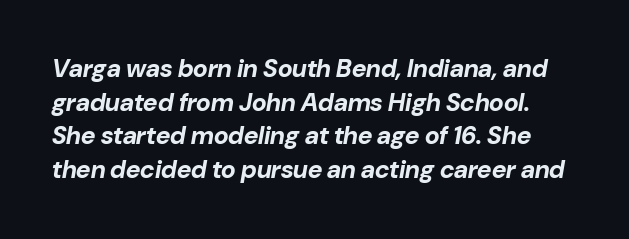
The rendering uses a bold face; every stroke is thick and dark. How would I describe the line gaps? Plain and ordinary. Nothing unusual about the tracking: characters are spaced as the font intends. Every character sits at an angle, as italics do. Has an underline been added? It has not.
